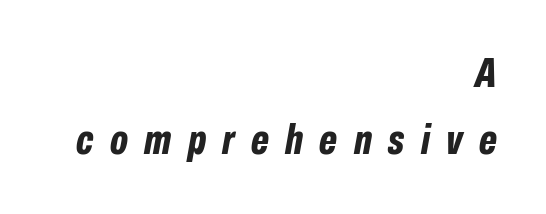
{"italic": "yes", "lean": "right", "slant_degrees": 10, "bold": "yes", "weight": "bold", "width": "condensed", "stroke_contrast": "low", "x_height": "medium", "monospaced": "no", "underline": "no", "align": "right", "line_spacing": "normal", "line_spacing_ratio": 1.56, "letter_spacing": "wide", "letter_spacing_em": 0.38, "glyph_px": 43}
